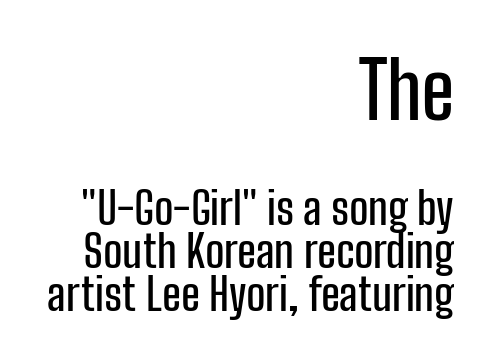
Q: Is the text italic (slanted)? A: No, it is upright.
Q: Is the typeface a serif or a sans-serif typeface? A: Sans-serif.
Q: Is the text underlined? A: No.
Q: How is the paragraph aligned? A: Right-aligned.
Q: Is the spacing between letters normal or unusually wide? A: Normal.
Q: Is the spacing between lines tight, normal or loose? A: Tight.
Q: Which block of text is set in a larger size, the first (top) or the second (bottom)? A: The first (top) one.
Q: Width (condensed, normal, or wide)? A: Condensed.
Q: Stroke contrast? A: Low.
Q: x-height? A: Medium.
Q: Monospaced? A: No.
